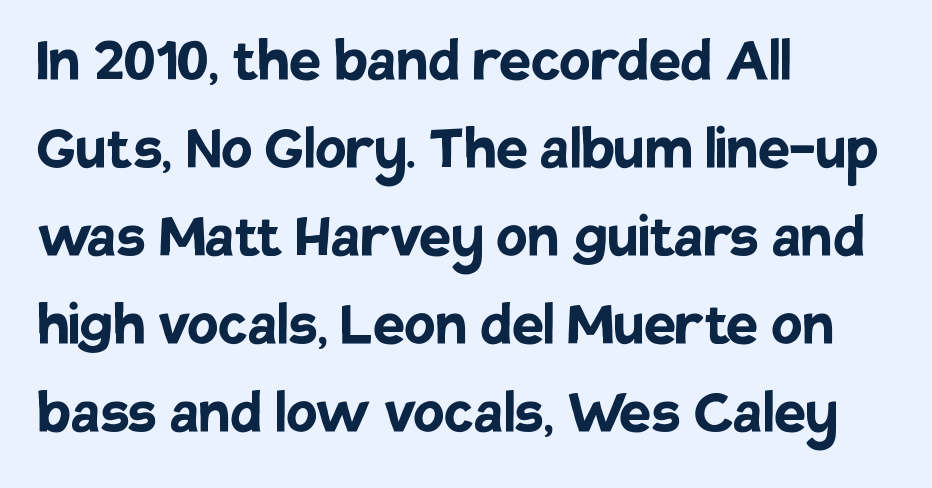
{"serif": "no", "italic": "no", "bold": "yes", "weight": "semibold", "width": "normal", "stroke_contrast": "low", "x_height": "large", "monospaced": "no", "underline": "no", "align": "left", "line_spacing_ratio": 1.24, "letter_spacing": "normal", "letter_spacing_em": 0.0, "glyph_px": 71}
